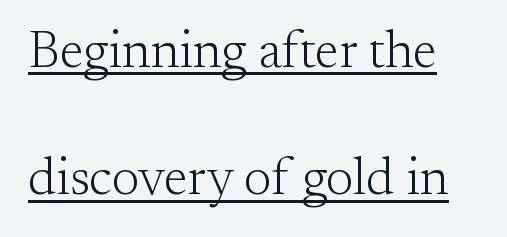
Compared with a typical body face, this is equally light or lighter still. Ordinary non-slanted type is in use. Each letter's strokes conclude with small projecting serifs. The letterforms sit shoulder to shoulder at normal distance.
